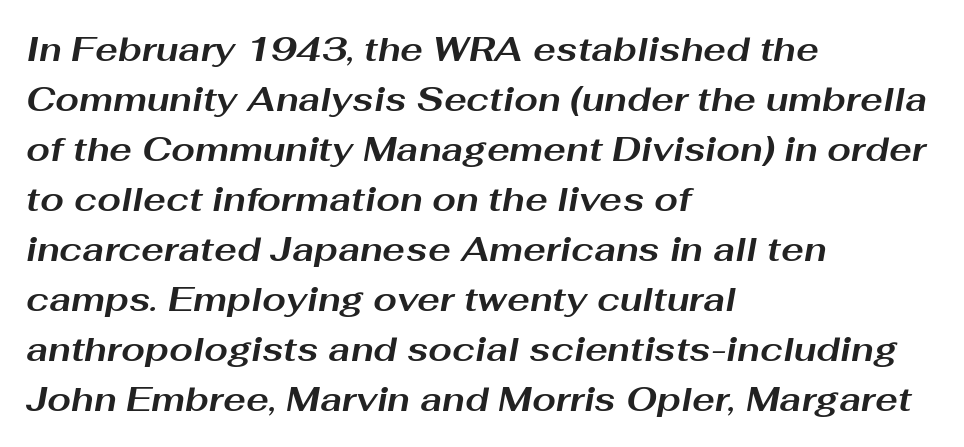
Slant detected: the letters are inclined. Letter spacing: default. Is there much room between lines? A standard amount, neither cramped nor airy. On the weight axis this lands at bold, roughly 700. Letters rest on an invisible, unmarked baseline.
